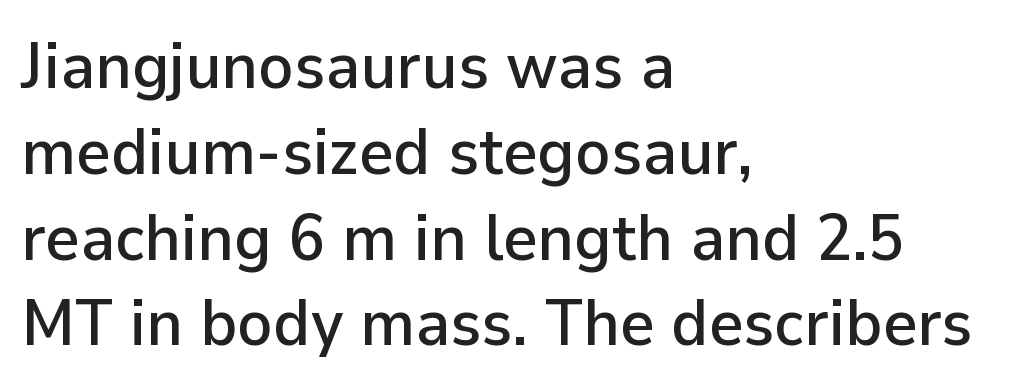
All the whitespace from short lines collects on the right. What stands out about the letter spacing? Nothing — it is the standard amount. Any mark beneath the type? The region is blank. The space between consecutive lines is moderate. The rendering uses natural spacing where letterforms have individual widths. The rendering shows plain stroke endings on the letterforms — a sans-serif design.
